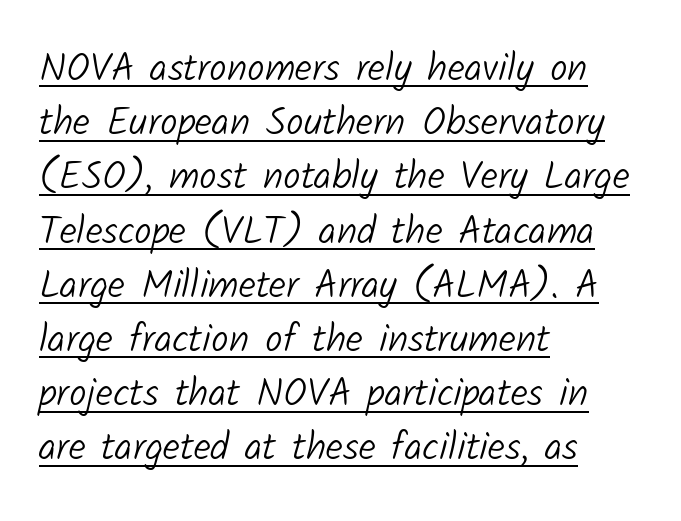
{"serif": "no", "bold": "no", "weight": "light", "width": "normal", "stroke_contrast": "low", "x_height": "medium", "monospaced": "no", "underline": "yes", "align": "left", "line_spacing": "normal", "line_spacing_ratio": 1.39, "letter_spacing": "normal", "letter_spacing_em": 0.0, "glyph_px": 39}
